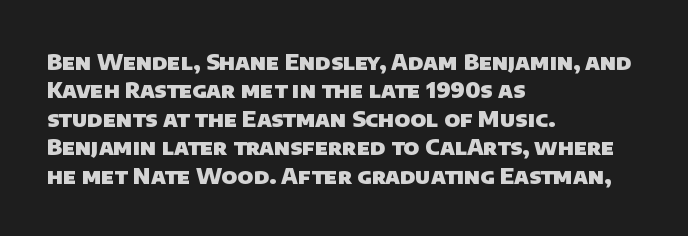
Q: Is the text bold? A: Yes.
Q: Is the text underlined? A: No.
Q: How is the paragraph aligned? A: Left-aligned.
Q: Is the spacing between letters normal or unusually wide? A: Normal.
Q: Is the spacing between lines tight, normal or loose? A: Normal.
